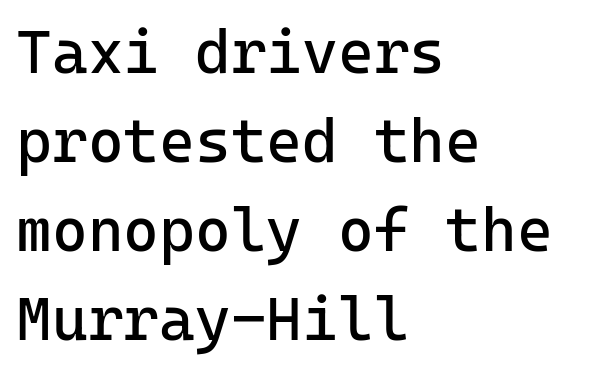
The image shows 61 px regular-weight sans-serif type, upright, monospaced; set left-aligned, normal line spacing (1.46x), normal letter spacing, not underlined; low stroke contrast and a medium x-height.
